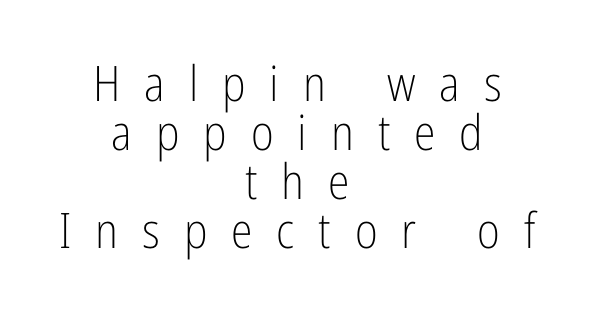
Q: Is the text bold? A: No.
Q: Is the text italic (slanted)? A: No, it is upright.
Q: Is the typeface a serif or a sans-serif typeface? A: Sans-serif.
Q: Is the text underlined? A: No.
Q: How is the paragraph aligned? A: Centered.
Q: Is the spacing between letters normal or unusually wide? A: Unusually wide.
Q: Is the spacing between lines tight, normal or loose? A: Tight.
Q: Width (condensed, normal, or wide)? A: Condensed.
Q: Stroke contrast? A: Low.
Q: x-height? A: Medium.
Q: Monospaced? A: No.
